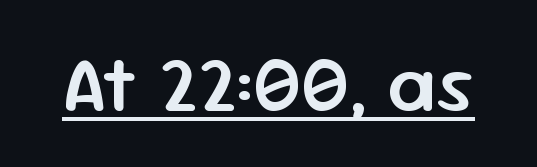
The image shows 79 px semibold sans-serif type, upright; set normal letter spacing, underlined; low stroke contrast and a medium x-height.
